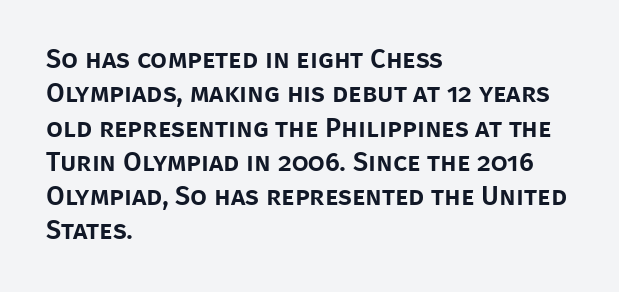
Q: Is the text italic (slanted)? A: No, it is upright.
Q: Is the text underlined? A: No.
Q: How is the paragraph aligned? A: Left-aligned.
Q: Is the spacing between letters normal or unusually wide? A: Normal.
Q: Is the spacing between lines tight, normal or loose? A: Normal.
